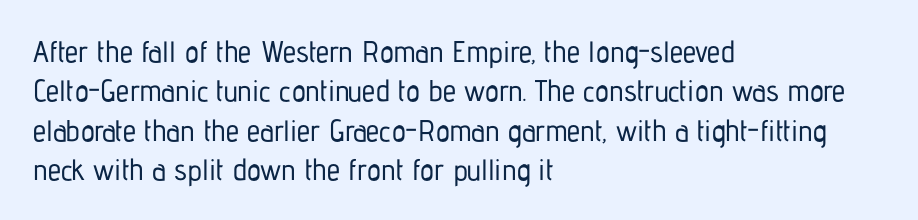
{"serif": "no", "italic": "no", "width": "condensed", "stroke_contrast": "low", "x_height": "medium", "monospaced": "no", "underline": "no", "align": "left", "line_spacing": "normal", "line_spacing_ratio": 1.31, "letter_spacing": "normal", "letter_spacing_em": 0.0, "glyph_px": 30}
